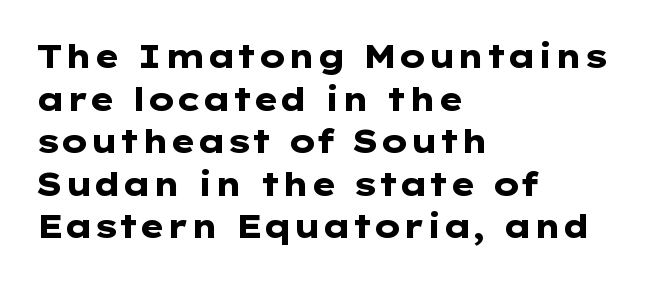
Q: Is the text bold? A: Yes.
Q: Is the text italic (slanted)? A: No, it is upright.
Q: Is the typeface a serif or a sans-serif typeface? A: Sans-serif.
Q: Is the text underlined? A: No.
Q: How is the paragraph aligned? A: Left-aligned.
Q: Is the spacing between letters normal or unusually wide? A: Normal.
Q: Is the spacing between lines tight, normal or loose? A: Normal.
Q: Width (condensed, normal, or wide)? A: Wide.
Q: Stroke contrast? A: Low.
Q: x-height? A: Medium.
